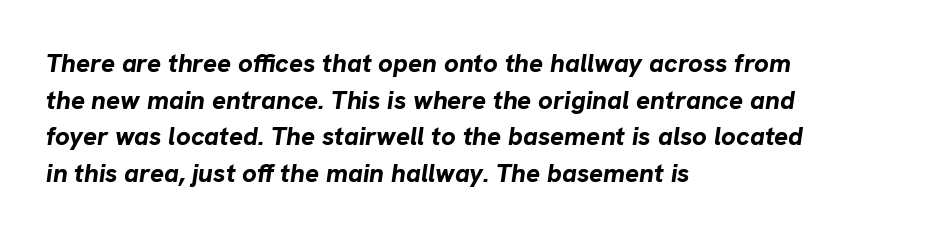
Emphasis-style slanted type is in use. Unmarked baselines from the first word to the last. Horizontal bands of white between lines are of average thickness. The lines are quadded left.
